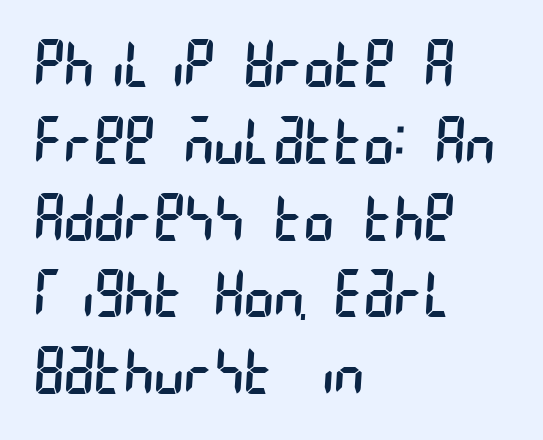
Q: Is the text bold? A: No.
Q: Is the typeface a serif or a sans-serif typeface? A: Sans-serif.
Q: Is the text underlined? A: No.
Q: How is the paragraph aligned? A: Left-aligned.
Q: Is the spacing between letters normal or unusually wide? A: Normal.
Q: Width (condensed, normal, or wide)? A: Condensed.
Q: Stroke contrast? A: Low.
Q: x-height? A: Large.
